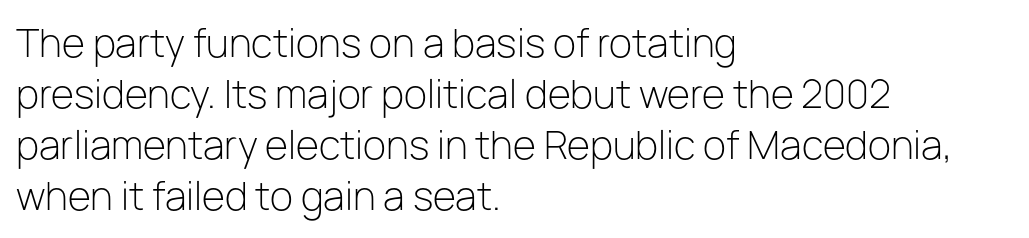
{"serif": "no", "italic": "no", "bold": "no", "weight": "light", "width": "normal", "stroke_contrast": "low", "x_height": "medium", "monospaced": "no", "underline": "no", "align": "left", "line_spacing": "normal", "line_spacing_ratio": 1.34, "letter_spacing": "normal", "letter_spacing_em": 0.0, "glyph_px": 38}
